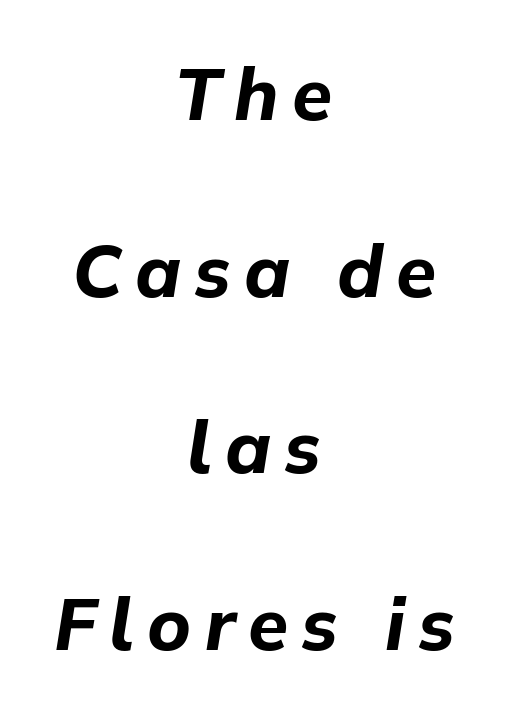
{"italic": "yes", "lean": "right", "slant_degrees": 9, "bold": "yes", "weight": "bold", "width": "normal", "stroke_contrast": "low", "x_height": "medium", "monospaced": "no", "underline": "no", "align": "center", "line_spacing": "loose", "line_spacing_ratio": 2.42, "glyph_px": 73}
